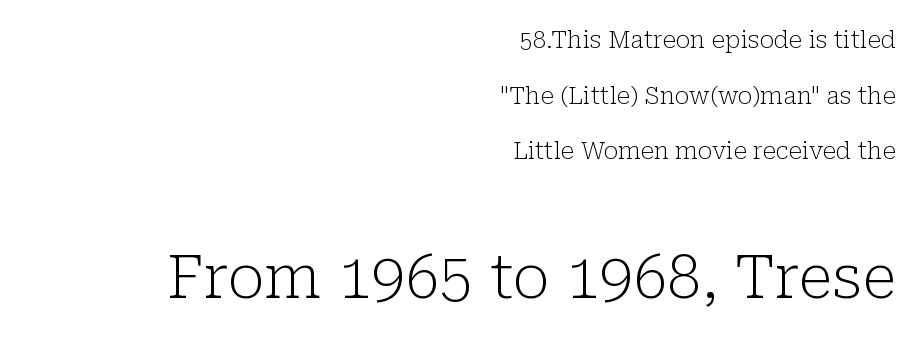
The image shows 61 px light serif type, upright; set right-aligned, loose line spacing (2.32x), normal letter spacing, not underlined; the second (bottom) block is 2.54x larger; low stroke contrast and a medium x-height.
